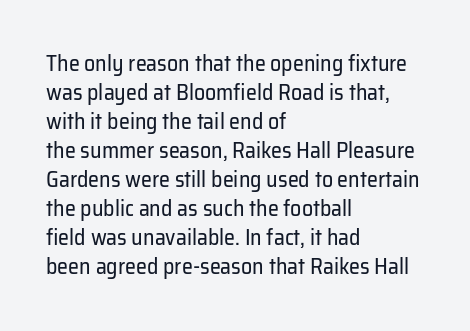
Q: Is the text bold? A: No.
Q: Is the text italic (slanted)? A: No, it is upright.
Q: Is the text underlined? A: No.
Q: How is the paragraph aligned? A: Left-aligned.
Q: Is the spacing between letters normal or unusually wide? A: Normal.
Q: Is the spacing between lines tight, normal or loose? A: Normal.
